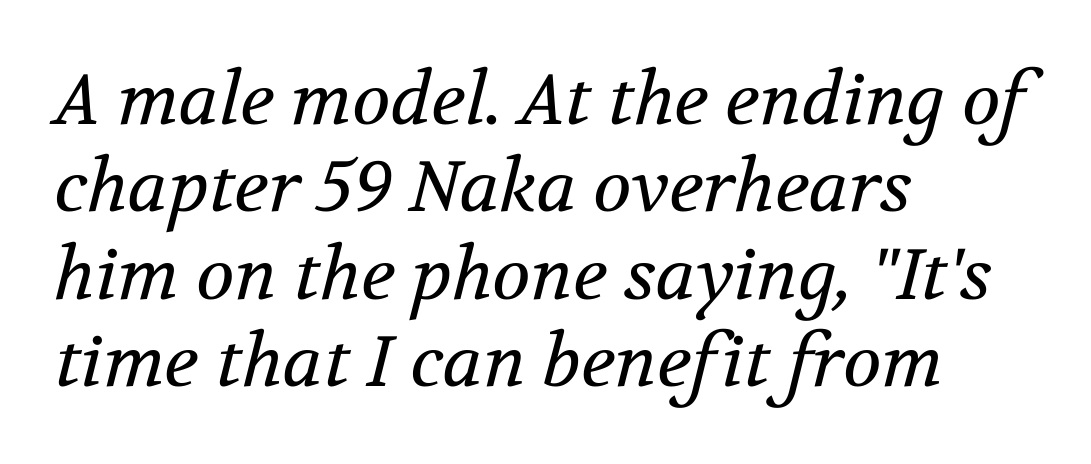
Q: Is the text bold? A: No.
Q: Is the text italic (slanted)? A: Yes, it leans right by about 12 degrees.
Q: Is the typeface a serif or a sans-serif typeface? A: Serif.
Q: Is the text underlined? A: No.
Q: How is the paragraph aligned? A: Left-aligned.
Q: Is the spacing between letters normal or unusually wide? A: Normal.
Q: Width (condensed, normal, or wide)? A: Normal.
Q: Stroke contrast? A: Medium.
Q: x-height? A: Medium.
Q: Monospaced? A: No.
